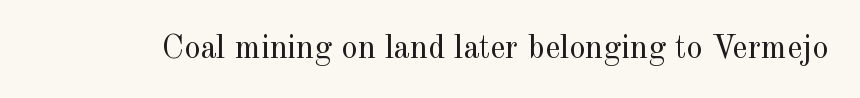
Q: Is the text bold? A: No.
Q: Is the text italic (slanted)? A: No, it is upright.
Q: Is the typeface a serif or a sans-serif typeface? A: Serif.
Q: Is the text underlined? A: No.
Q: Is the spacing between letters normal or unusually wide? A: Normal.
Q: Width (condensed, normal, or wide)? A: Normal.
Q: x-height? A: Small.
Q: Monospaced? A: No.
